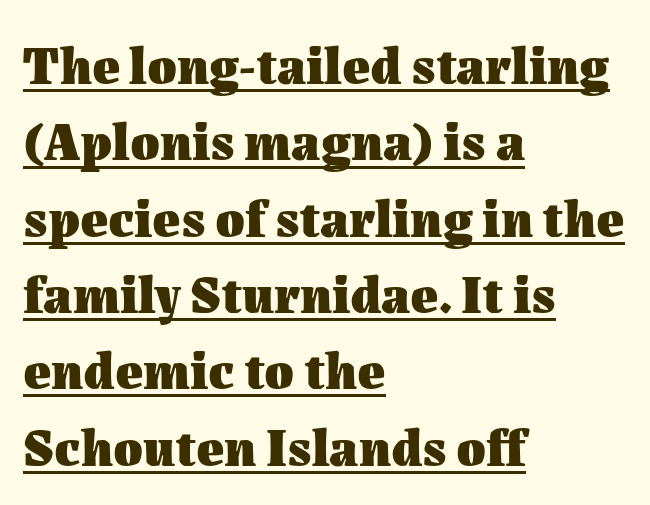
The image shows 53 px heavy type, upright; set left-aligned, normal line spacing (1.44x), normal letter spacing, underlined; medium stroke contrast and a medium x-height.
